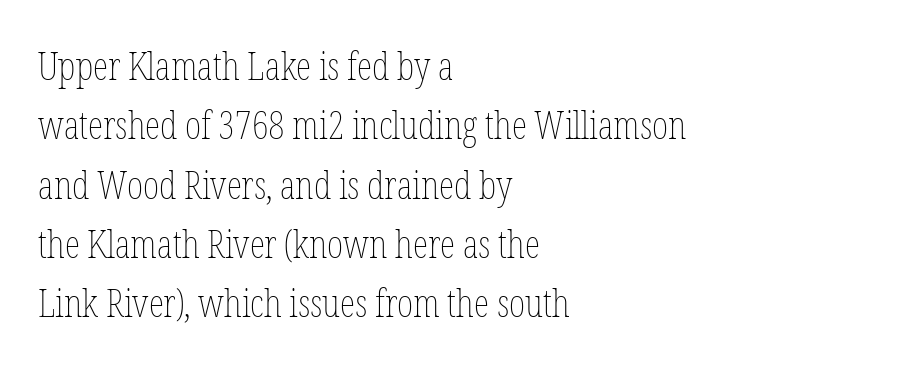
The image shows 39 px thin, condensed type, upright; set left-aligned, normal line spacing (1.52x), normal letter spacing, not underlined; low stroke contrast and a medium x-height.
